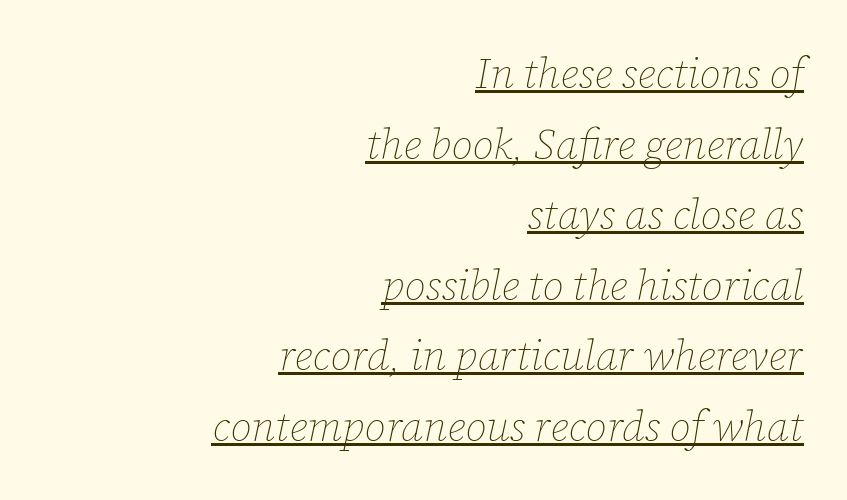
{"italic": "yes", "lean": "right", "slant_degrees": 12, "bold": "no", "weight": "thin", "width": "normal", "stroke_contrast": "low", "x_height": "medium", "monospaced": "no", "underline": "yes", "align": "right", "line_spacing": "normal", "line_spacing_ratio": 1.68, "letter_spacing": "normal", "letter_spacing_em": 0.0, "glyph_px": 42}
